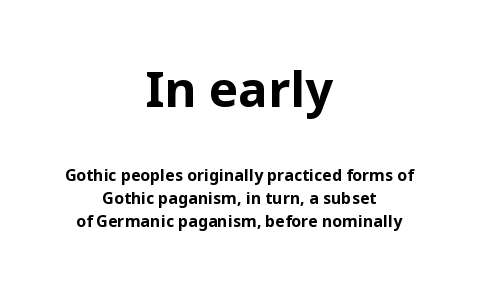
Q: Is the text bold? A: Yes.
Q: Is the text italic (slanted)? A: No, it is upright.
Q: Is the typeface a serif or a sans-serif typeface? A: Sans-serif.
Q: Is the text underlined? A: No.
Q: How is the paragraph aligned? A: Centered.
Q: Is the spacing between letters normal or unusually wide? A: Normal.
Q: Is the spacing between lines tight, normal or loose? A: Normal.
Q: Which block of text is set in a larger size, the first (top) or the second (bottom)? A: The first (top) one.
Q: Width (condensed, normal, or wide)? A: Normal.
Q: Stroke contrast? A: Low.
Q: x-height? A: Medium.
Q: Monospaced? A: No.
